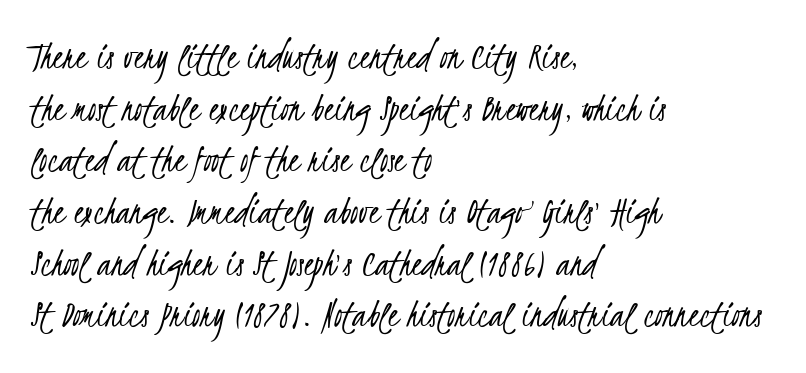
{"serif": "no", "bold": "no", "weight": "light", "width": "condensed", "stroke_contrast": "low", "x_height": "small", "monospaced": "no", "underline": "no", "align": "left", "line_spacing": "normal", "line_spacing_ratio": 1.26, "letter_spacing": "normal", "letter_spacing_em": 0.0, "glyph_px": 41}
